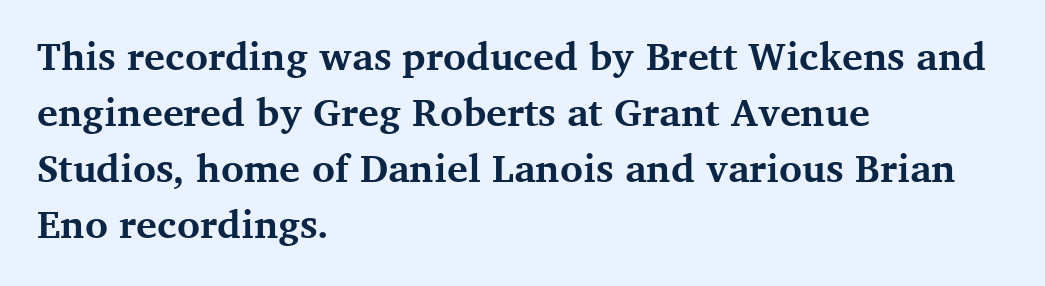
{"serif": "yes", "italic": "no", "bold": "yes", "weight": "bold", "width": "normal", "stroke_contrast": "medium", "x_height": "medium", "monospaced": "no", "underline": "no", "align": "left", "line_spacing": "normal", "line_spacing_ratio": 1.44, "letter_spacing": "normal", "letter_spacing_em": 0.0, "glyph_px": 39}
